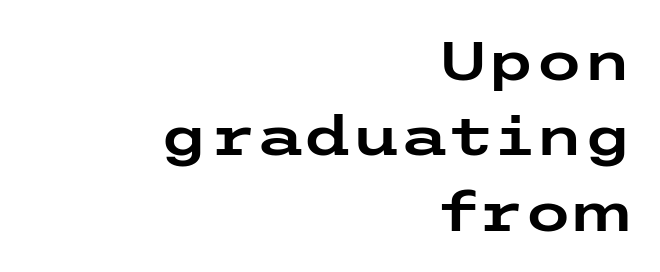
The image shows 55 px wide sans-serif type, upright; set right-aligned, normal line spacing (1.37x), normal letter spacing, not underlined; low stroke contrast and a medium x-height.
